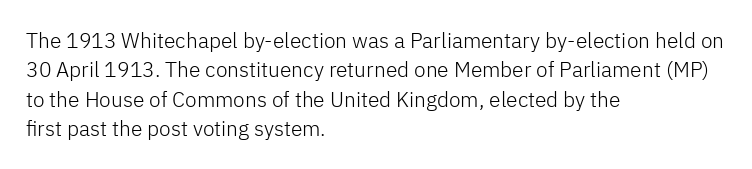
A clean baseline with only descenders dipping below it. If you drew a line through each stem, it would be perfectly vertical. Honestly, the row spacing looks completely unremarkable. Is this a heavy cut? Hardly; it is regular or lighter.
